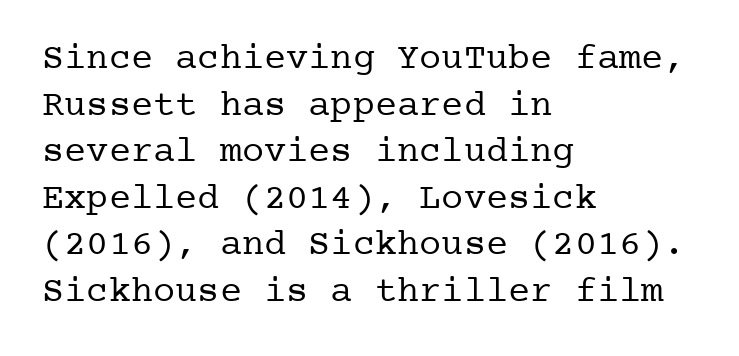
The image shows 37 px regular-weight serif type, upright; set left-aligned, normal line spacing (1.26x), normal letter spacing, not underlined; low stroke contrast and a medium x-height.
